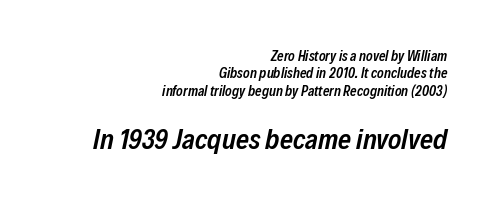
When letters slant like this, we call the style italic. Characters follow at the spacing the type designer built in. A fair bit of extra ink — the face is semibold, not bold. Does the bottom block carry the larger type? Yes, it does. Spacing verdict: proportional, widths tailored to each character. Does the copy run flush right? Yes — the right margin is perfectly even.
